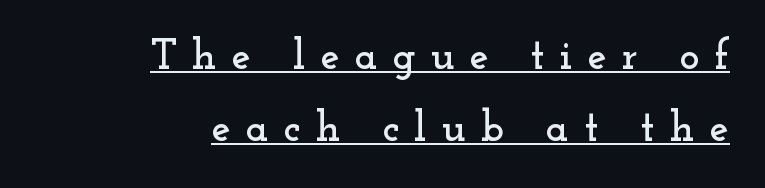
The image shows 43 px wide serif type, upright; set right-aligned, normal line spacing (1.67x), unusually wide letter spacing (+0.34 em), underlined; low stroke contrast and a small x-height.
